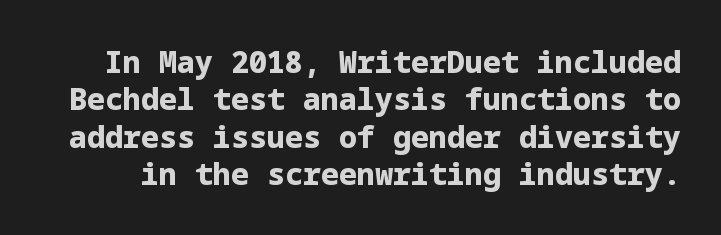
{"serif": "no", "italic": "no", "bold": "yes", "weight": "bold", "width": "normal", "stroke_contrast": "low", "x_height": "medium", "underline": "no", "line_spacing": "normal", "line_spacing_ratio": 1.25, "letter_spacing": "normal", "letter_spacing_em": 0.0, "glyph_px": 30}
